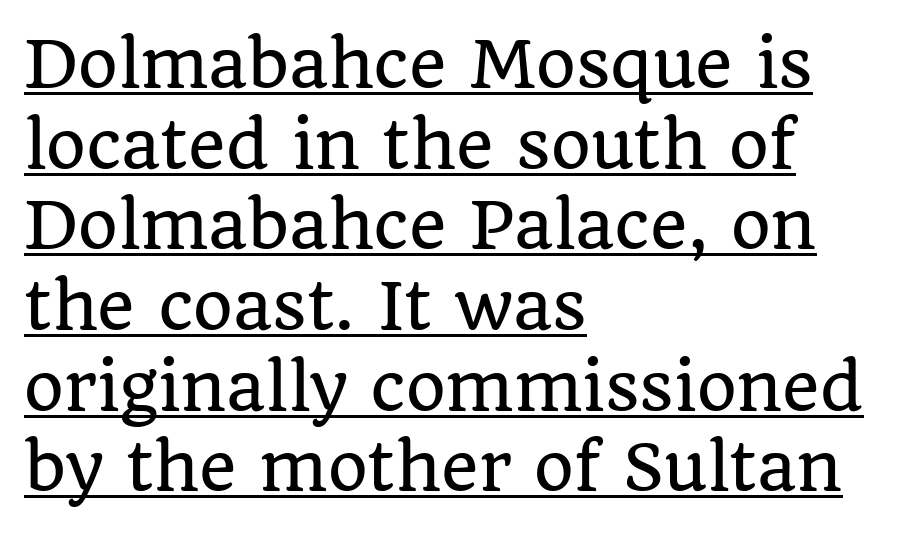
Is there an underline? Yes — a line sits under the letters. Posture: upright roman. Tracking here is standard; glyphs follow each other at the usual distance. A student would call this left alignment; a typographer would say flush left, rag right.
